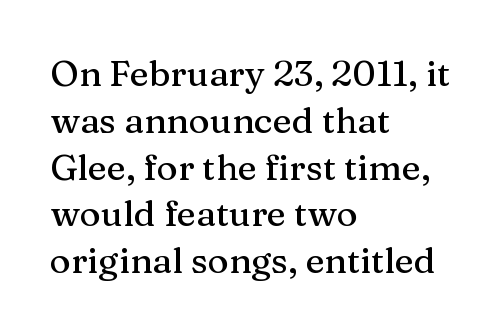
Each new line begins a customary step beneath the previous one. The text was rendered using a seriffed face with decorative stroke endings. Is this a fixed-width face? No — the glyphs have proportional, varying widths. The specimen reads as upright at a glance. A student would call this left alignment; a typographer would say flush left, rag right. The words here are not underlined.
